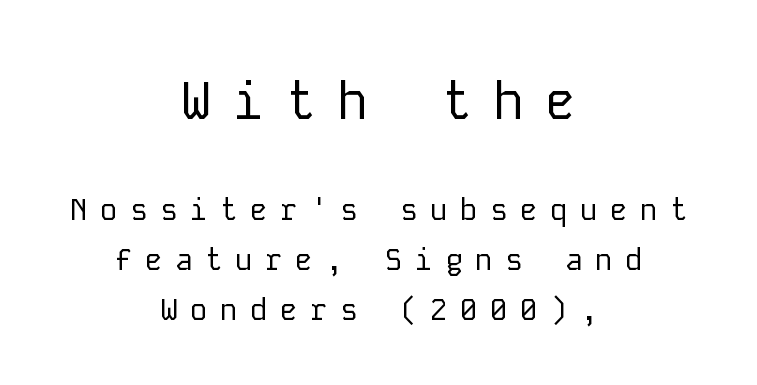
Q: Is the text bold? A: No.
Q: Is the text italic (slanted)? A: No, it is upright.
Q: Is the typeface a serif or a sans-serif typeface? A: Sans-serif.
Q: Is the text underlined? A: No.
Q: How is the paragraph aligned? A: Centered.
Q: Is the spacing between letters normal or unusually wide? A: Unusually wide.
Q: Is the spacing between lines tight, normal or loose? A: Normal.
Q: Which block of text is set in a larger size, the first (top) or the second (bottom)? A: The first (top) one.
Q: Width (condensed, normal, or wide)? A: Normal.
Q: Stroke contrast? A: Low.
Q: x-height? A: Medium.
Q: Monospaced? A: Yes.
